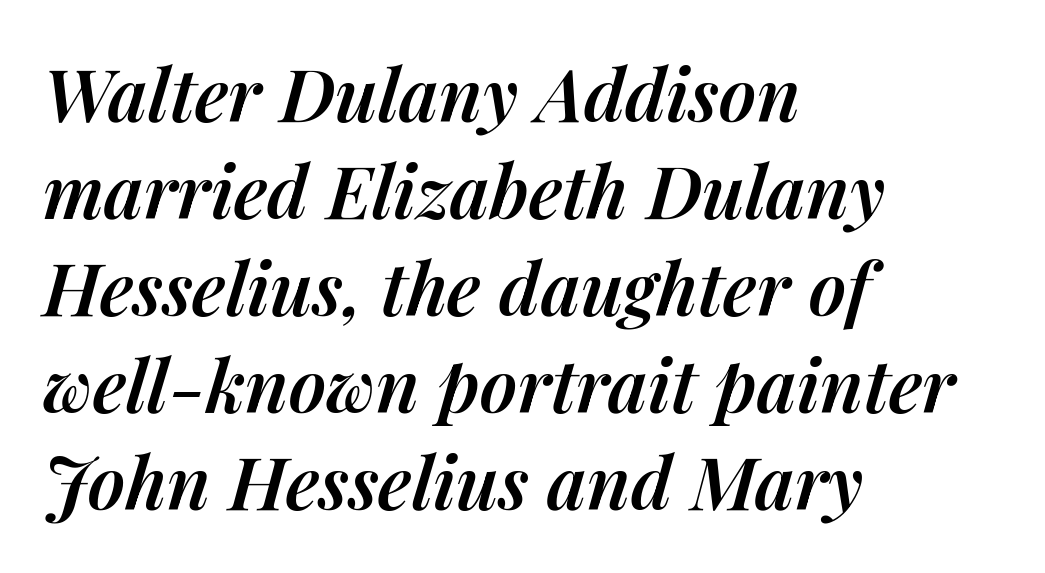
{"italic": "yes", "lean": "right", "slant_degrees": 14, "bold": "semi", "weight": "semibold", "width": "normal", "stroke_contrast": "medium", "x_height": "medium", "monospaced": "no", "underline": "no", "align": "left", "line_spacing": "normal", "line_spacing_ratio": 1.33, "letter_spacing": "normal", "letter_spacing_em": 0.0, "glyph_px": 73}
